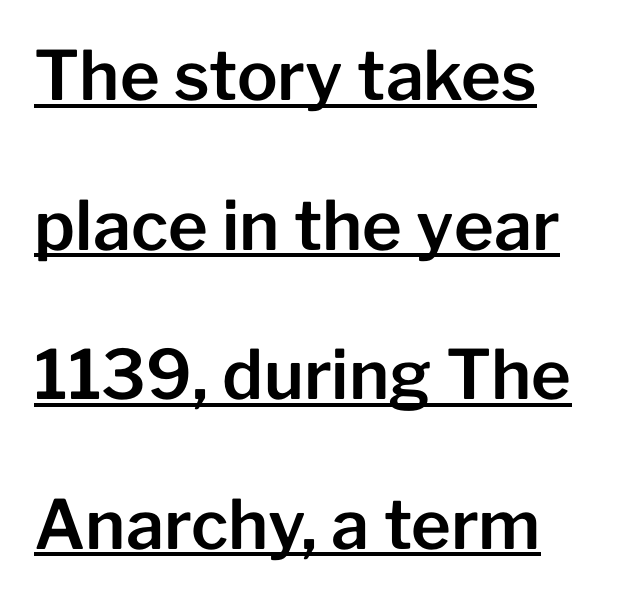
Q: Is the text italic (slanted)? A: No, it is upright.
Q: Is the typeface a serif or a sans-serif typeface? A: Sans-serif.
Q: Is the text underlined? A: Yes.
Q: How is the paragraph aligned? A: Left-aligned.
Q: Is the spacing between letters normal or unusually wide? A: Normal.
Q: Is the spacing between lines tight, normal or loose? A: Loose.
Q: Width (condensed, normal, or wide)? A: Normal.
Q: Stroke contrast? A: Low.
Q: x-height? A: Medium.
Q: Monospaced? A: No.
